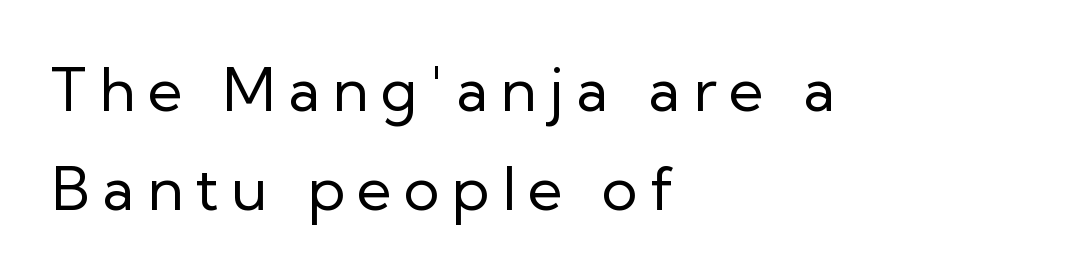
Q: Is the text bold? A: No.
Q: Is the text italic (slanted)? A: No, it is upright.
Q: Is the typeface a serif or a sans-serif typeface? A: Sans-serif.
Q: Is the text underlined? A: No.
Q: How is the paragraph aligned? A: Left-aligned.
Q: Is the spacing between letters normal or unusually wide? A: Unusually wide.
Q: Is the spacing between lines tight, normal or loose? A: Normal.
Q: Width (condensed, normal, or wide)? A: Normal.
Q: Stroke contrast? A: Low.
Q: x-height? A: Medium.
Q: Monospaced? A: No.
